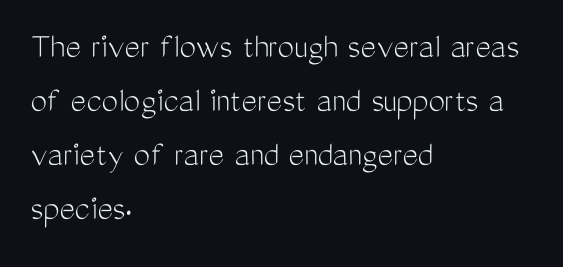
A typesetter would call this leading conventional body-copy spacing. Decoration check: the copy has no underline. The font family rendered here belongs to the sans-serif group. The typeface has the unassuming heft of standard copy or less. You could call the tracking neutral — neither tight nor loose. Every character sits straight up, as roman type does.
